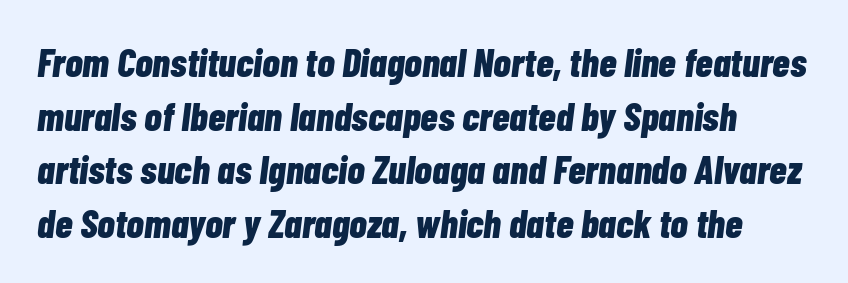
{"italic": "yes", "lean": "right", "slant_degrees": 7, "bold": "yes", "weight": "bold", "width": "condensed", "stroke_contrast": "low", "x_height": "medium", "monospaced": "no", "underline": "no", "line_spacing": "normal", "line_spacing_ratio": 1.34, "letter_spacing": "normal", "letter_spacing_em": 0.0, "glyph_px": 40}
